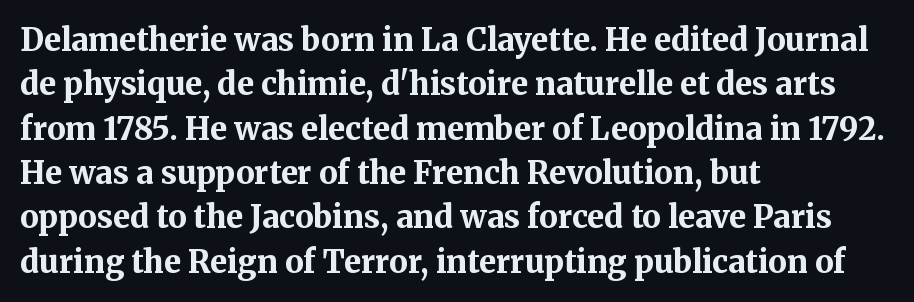
Posture: vertical. Underlining? Definitely not there. Typesetter's note: full bold, strokes at maximum text heaviness. What's the leading like? Ordinary, nothing unusual. Note the varied advance widths — an 'i' is clearly narrower than an 'm'.
